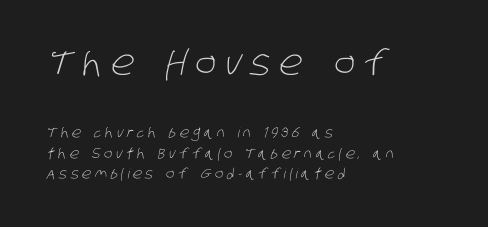
{"serif": "no", "bold": "no", "weight": "light", "width": "condensed", "stroke_contrast": "low", "x_height": "large", "monospaced": "no", "underline": "no", "align": "left", "line_spacing": "normal", "line_spacing_ratio": 1.46, "letter_spacing": "wide", "letter_spacing_em": 0.25, "larger_block": "first", "size_ratio": 2.5, "glyph_px": 35}
